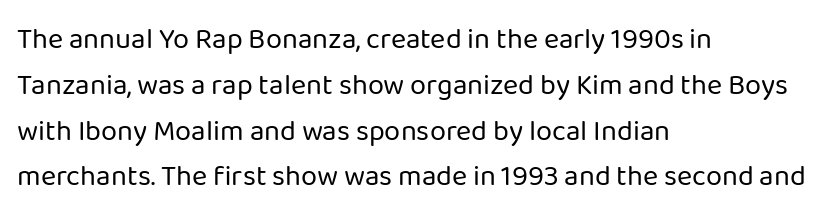
{"serif": "no", "italic": "no", "bold": "no", "weight": "regular", "width": "normal", "stroke_contrast": "low", "x_height": "medium", "monospaced": "no", "underline": "no", "align": "left", "line_spacing": "normal", "line_spacing_ratio": 1.58, "letter_spacing": "normal", "letter_spacing_em": 0.0, "glyph_px": 29}
